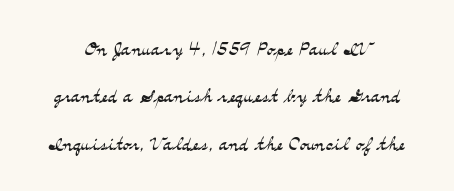
The passage shown is not bold in any degree. Both edges are ragged and mirror each other, which tells us the setting is centered. In terms of letterspacing, this is plain default setting. The words here are not underlined.
